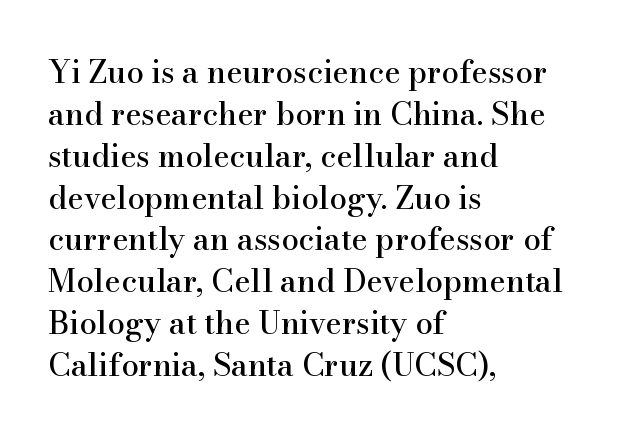
{"serif": "yes", "italic": "no", "width": "normal", "stroke_contrast": "high", "x_height": "small", "monospaced": "no", "underline": "no", "align": "left", "line_spacing": "normal", "line_spacing_ratio": 1.35, "letter_spacing": "normal", "letter_spacing_em": 0.0, "glyph_px": 31}
